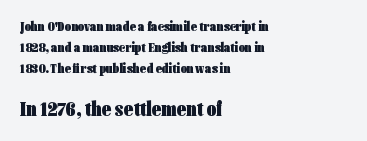
The image shows 21 px bold type, upright; set left-aligned, normal line spacing (1.5x), normal letter spacing, not underlined; the second (bottom) block is 1.5x larger.
